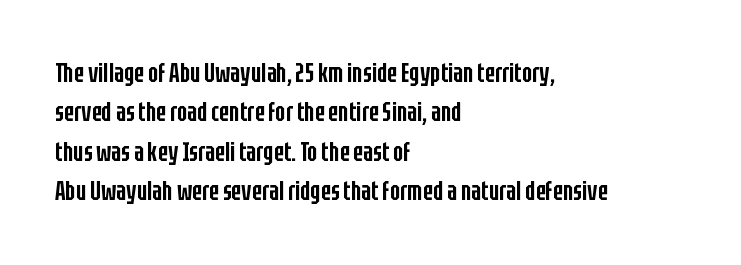
The line texture is even and compact thanks to regular tracking. The vertical gap from one line to the next is medium. It's the straight-up-and-down kind of type. I'd describe the lettering as semibold — firm but not a full bold. Layout note: lines flush left. Words float on clear page, feet unadorned.
